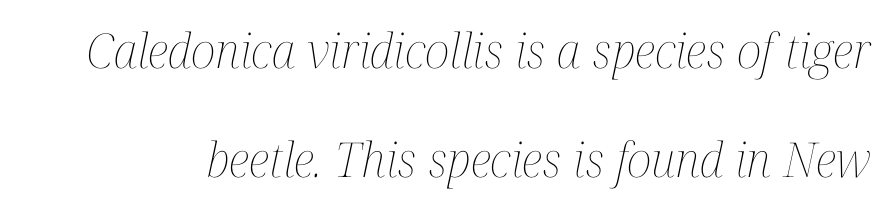
Q: Is the text bold? A: No.
Q: Is the text italic (slanted)? A: Yes, it leans right by about 12 degrees.
Q: Is the text underlined? A: No.
Q: Is the spacing between letters normal or unusually wide? A: Normal.
Q: Is the spacing between lines tight, normal or loose? A: Loose.
Q: Width (condensed, normal, or wide)? A: Condensed.
Q: Stroke contrast? A: Medium.
Q: x-height? A: Medium.
Q: Monospaced? A: No.
